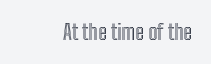
{"italic": "no", "underline": "no", "align": "right", "letter_spacing": "normal", "letter_spacing_em": 0.0, "glyph_px": 21}
